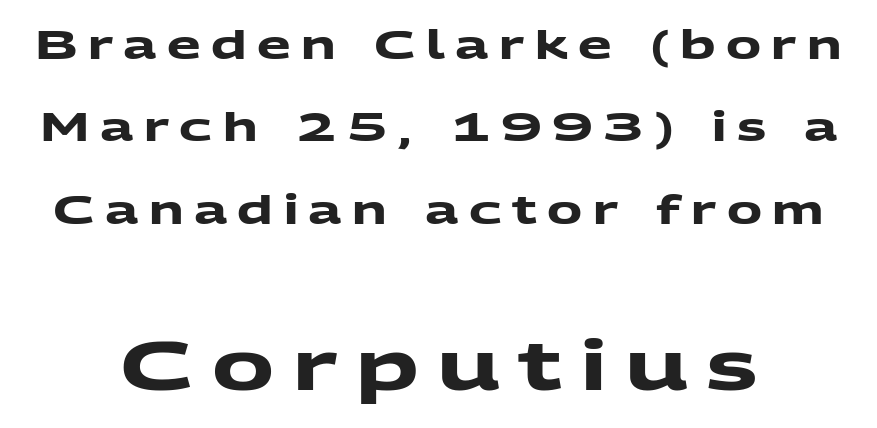
{"serif": "no", "bold": "yes", "weight": "heavy", "width": "wide", "stroke_contrast": "medium", "x_height": "medium", "monospaced": "no", "underline": "no", "align": "center", "line_spacing": "loose", "line_spacing_ratio": 2.11, "letter_spacing": "wide", "letter_spacing_em": 0.27, "larger_block": "second", "size_ratio": 1.77, "glyph_px": 69}
